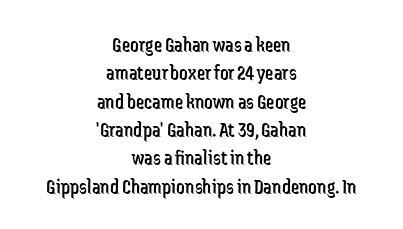
{"italic": "no", "bold": "no", "underline": "no", "align": "center", "line_spacing": "normal", "line_spacing_ratio": 1.35, "letter_spacing": "normal", "letter_spacing_em": 0.0, "glyph_px": 21}
